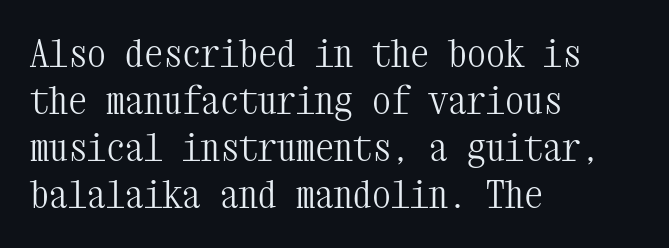
{"serif": "yes", "italic": "no", "bold": "no", "weight": "light", "width": "condensed", "stroke_contrast": "medium", "x_height": "medium", "monospaced": "yes", "underline": "no", "align": "left", "line_spacing_ratio": 1.24, "letter_spacing": "normal", "letter_spacing_em": 0.0, "glyph_px": 38}
